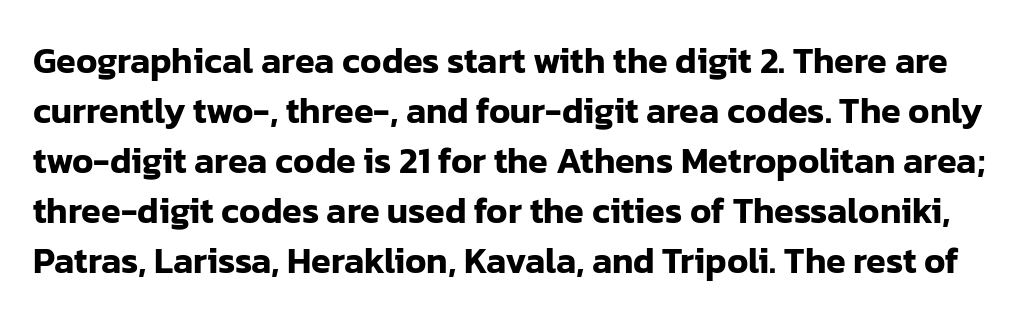
Q: Is the text italic (slanted)? A: No, it is upright.
Q: Is the typeface a serif or a sans-serif typeface? A: Sans-serif.
Q: Is the text underlined? A: No.
Q: Is the spacing between letters normal or unusually wide? A: Normal.
Q: Is the spacing between lines tight, normal or loose? A: Normal.
Q: Width (condensed, normal, or wide)? A: Normal.
Q: Stroke contrast? A: Low.
Q: x-height? A: Medium.
Q: Monospaced? A: No.
